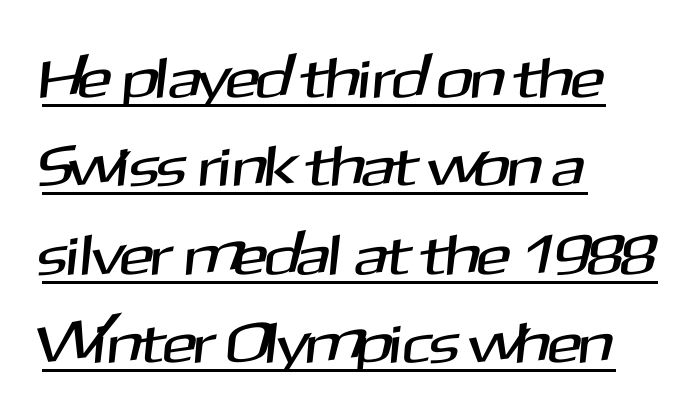
{"serif": "no", "width": "normal", "stroke_contrast": "medium", "x_height": "medium", "monospaced": "no", "underline": "yes", "align": "left", "line_spacing": "normal", "line_spacing_ratio": 1.55, "letter_spacing": "normal", "letter_spacing_em": 0.0, "glyph_px": 57}
